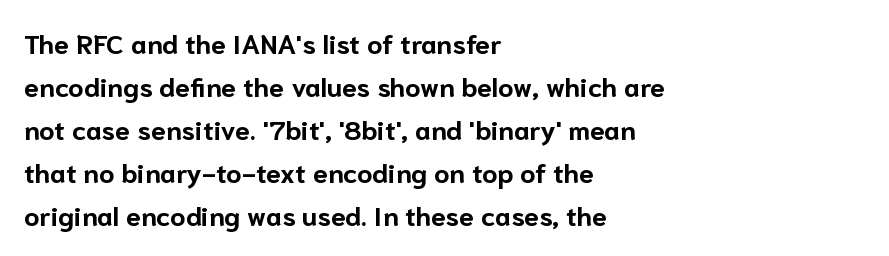
Typesetter's note: full bold, strokes at maximum text heaviness. Quick note: interline space is typical. Compared with a centered layout, this one pins lines to the left instead. Tall strokes in this sample are plumb rather than angled. The tracking reads as untouched default to a designer's eye. Has an underline been added? It has not.
